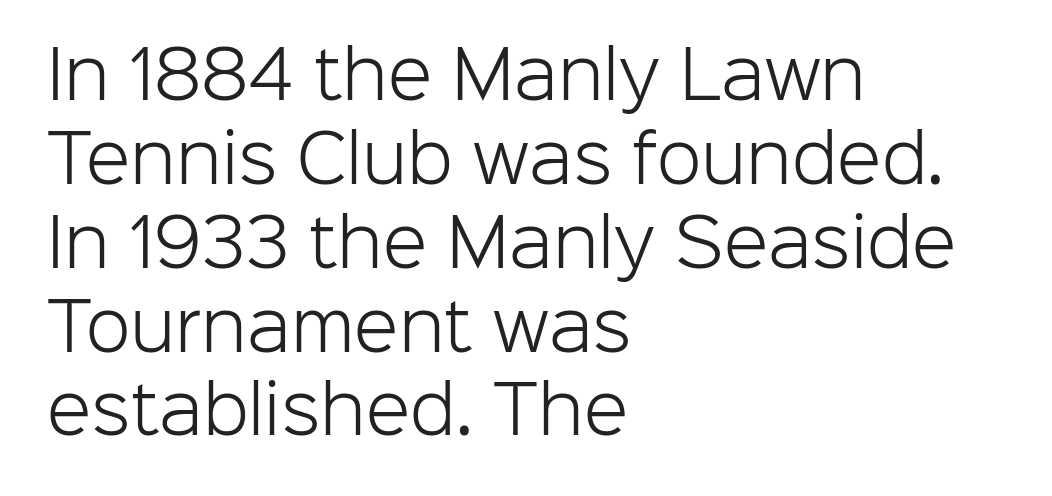
The image shows 65 px light sans-serif type, upright; set left-aligned, normal line spacing (1.29x), normal letter spacing, not underlined; low stroke contrast and a medium x-height.
